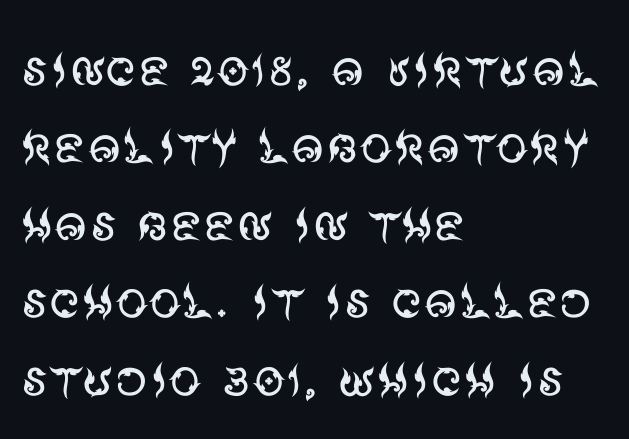
Q: Is the text bold? A: No.
Q: Is the text italic (slanted)? A: No, it is upright.
Q: Is the typeface a serif or a sans-serif typeface? A: Sans-serif.
Q: Is the text underlined? A: No.
Q: How is the paragraph aligned? A: Left-aligned.
Q: Is the spacing between letters normal or unusually wide? A: Normal.
Q: Width (condensed, normal, or wide)? A: Normal.
Q: Stroke contrast? A: Medium.
Q: x-height? A: Large.
Q: Monospaced? A: No.
